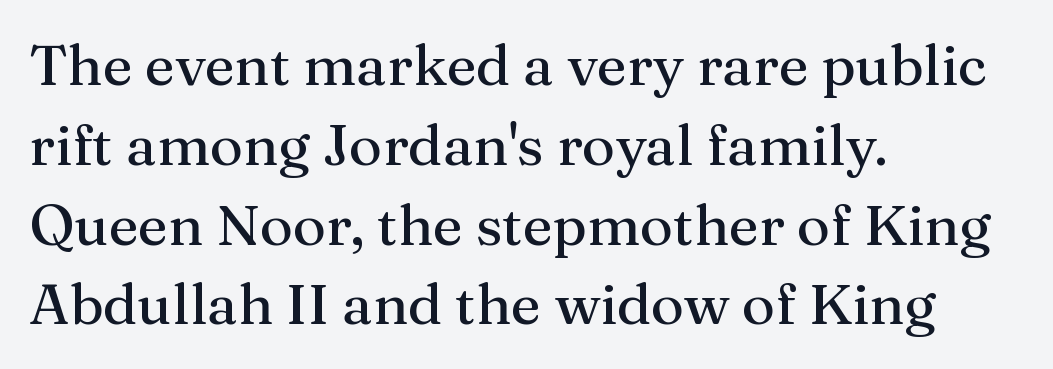
Rule under the text: the space is simply empty. A serif font was chosen for this passage. The line texture is even and compact thanks to regular tracking. A typesetter would mark this as roman, not italic. Visually the block forms a straight wall on the left and a jagged coastline on the right. The rendering uses natural spacing where letterforms have individual widths.
